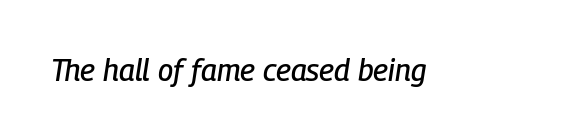
Q: Is the text italic (slanted)? A: Yes, it leans right by about 9 degrees.
Q: Is the text underlined? A: No.
Q: Is the spacing between letters normal or unusually wide? A: Normal.
Q: Width (condensed, normal, or wide)? A: Condensed.
Q: Stroke contrast? A: Low.
Q: x-height? A: Medium.
Q: Monospaced? A: No.
